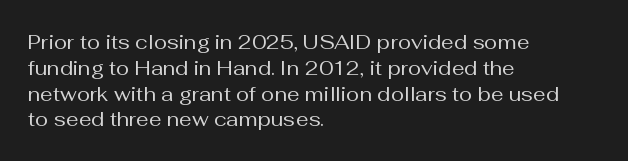
{"italic": "no", "bold": "no", "underline": "no", "align": "left", "line_spacing": "normal", "line_spacing_ratio": 1.29, "letter_spacing": "normal", "letter_spacing_em": 0.0, "glyph_px": 20}
